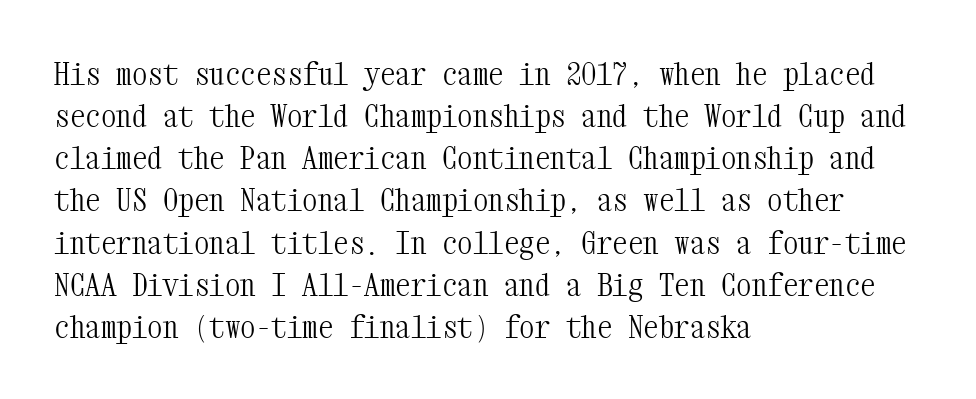
Spacing verdict: monospaced, one width for all characters. Each row of text sits above clean, open space. Stem width sits at or under what a default text font uses. Posture: straight, roman, zero tilt. Caption: standard tracking, unaltered.
